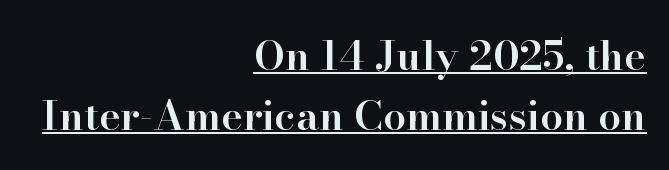
Q: Is the text bold? A: Semi-bold.
Q: Is the text italic (slanted)? A: No, it is upright.
Q: Is the typeface a serif or a sans-serif typeface? A: Serif.
Q: Is the text underlined? A: Yes.
Q: How is the paragraph aligned? A: Right-aligned.
Q: Is the spacing between letters normal or unusually wide? A: Normal.
Q: Is the spacing between lines tight, normal or loose? A: Normal.
Q: Width (condensed, normal, or wide)? A: Normal.
Q: Stroke contrast? A: High.
Q: x-height? A: Small.
Q: Monospaced? A: No.
